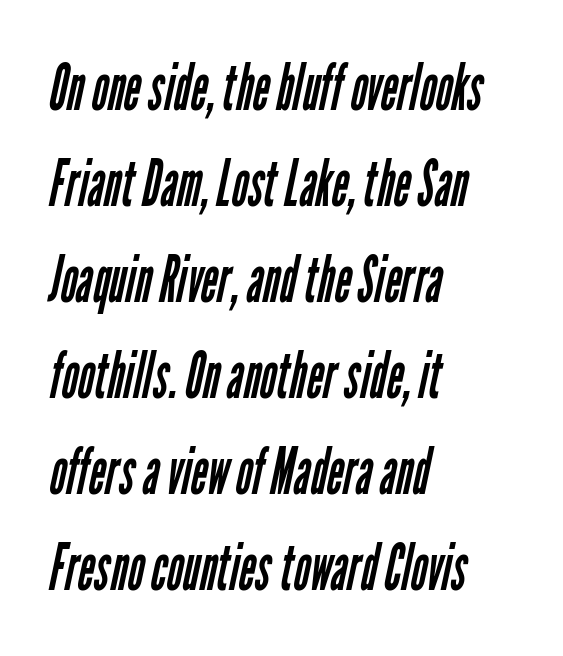
The image shows 64 px regular-weight, condensed sans-serif type; set left-aligned, normal line spacing (1.5x), normal letter spacing, not underlined; low stroke contrast and a medium x-height.
